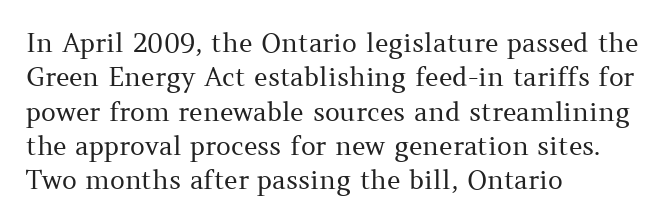
The image shows 26 px text type, upright; set left-aligned, normal line spacing (1.32x), normal letter spacing, not underlined.
